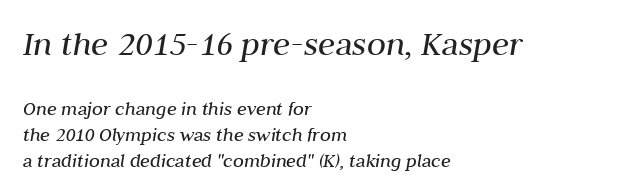
The image shows 35 px regular-weight type, italic (leaning right); set left-aligned, normal line spacing (1.29x), normal letter spacing, not underlined; the first (top) block is 1.75x larger; medium stroke contrast and a medium x-height.
